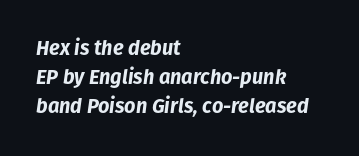
Q: Is the text bold? A: Yes.
Q: Is the text italic (slanted)? A: Yes, it leans right by about 8 degrees.
Q: Is the text underlined? A: No.
Q: How is the paragraph aligned? A: Left-aligned.
Q: Is the spacing between letters normal or unusually wide? A: Normal.
Q: Is the spacing between lines tight, normal or loose? A: Normal.
